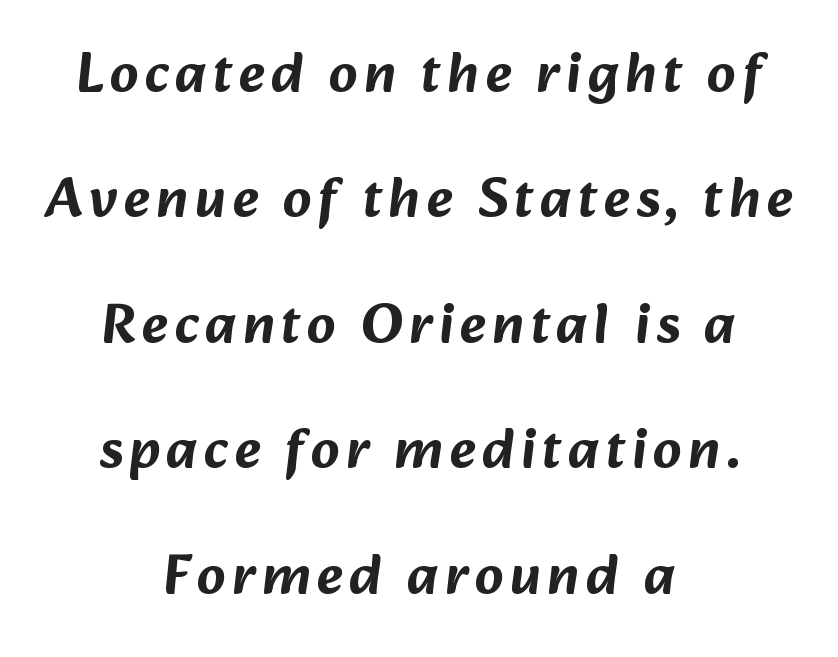
Both edges are ragged and mirror each other, which tells us the setting is centered. The gap between lines stays unmarked. Does the type have serifs? No, each stem ends abruptly. Honestly, the rows look like they've been pulled way apart.
